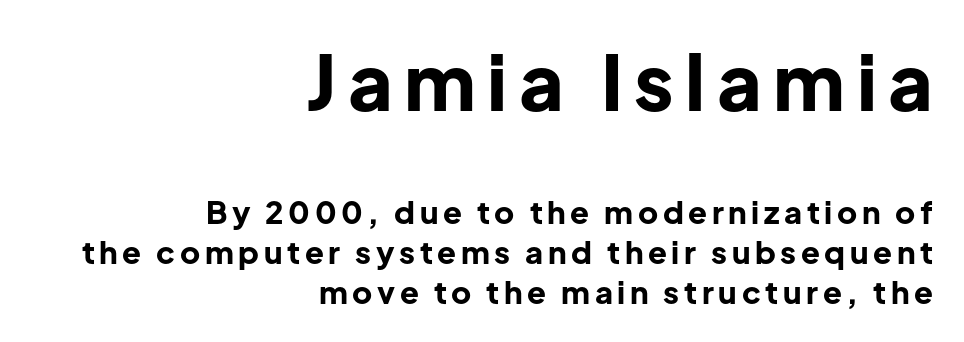
{"serif": "no", "italic": "no", "bold": "yes", "weight": "bold", "width": "normal", "stroke_contrast": "low", "x_height": "medium", "monospaced": "no", "underline": "no", "align": "right", "line_spacing": "normal", "line_spacing_ratio": 1.28, "larger_block": "first", "size_ratio": 2.48, "glyph_px": 77}
